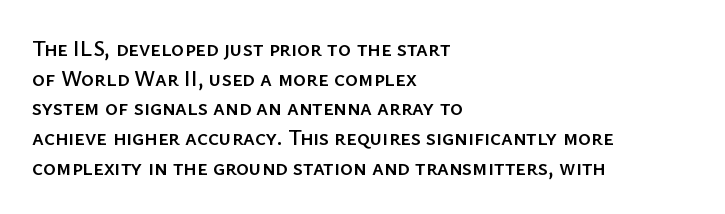
{"italic": "no", "underline": "no", "align": "left", "line_spacing": "normal", "line_spacing_ratio": 1.35, "letter_spacing": "normal", "letter_spacing_em": 0.0, "glyph_px": 22}
